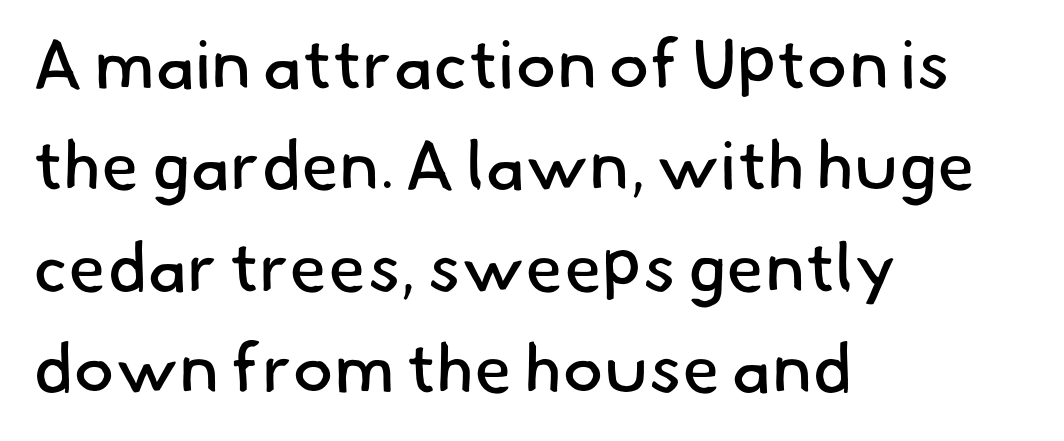
{"serif": "no", "bold": "no", "weight": "regular", "width": "normal", "stroke_contrast": "low", "x_height": "small", "monospaced": "no", "underline": "no", "align": "left", "line_spacing": "normal", "line_spacing_ratio": 1.47, "letter_spacing": "normal", "letter_spacing_em": 0.0, "glyph_px": 69}
